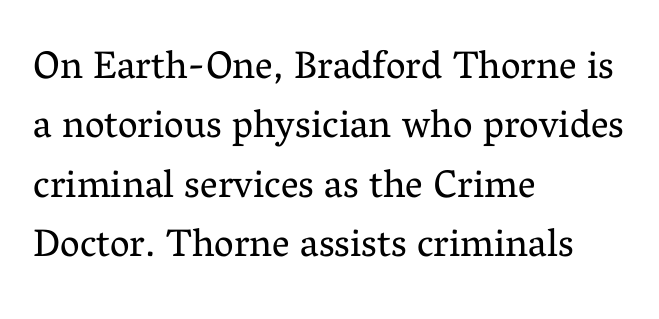
Q: Is the text bold? A: No.
Q: Is the text italic (slanted)? A: No, it is upright.
Q: Is the typeface a serif or a sans-serif typeface? A: Serif.
Q: Is the text underlined? A: No.
Q: How is the paragraph aligned? A: Left-aligned.
Q: Is the spacing between letters normal or unusually wide? A: Normal.
Q: Is the spacing between lines tight, normal or loose? A: Normal.
Q: Width (condensed, normal, or wide)? A: Normal.
Q: Stroke contrast? A: Medium.
Q: x-height? A: Medium.
Q: Monospaced? A: No.
